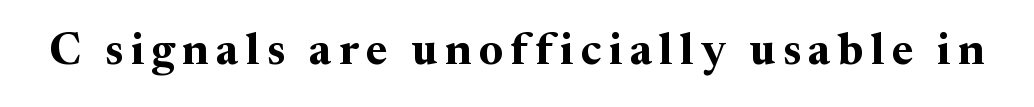
The image shows 44 px bold serif type, upright; set not underlined; medium stroke contrast and a medium x-height.
